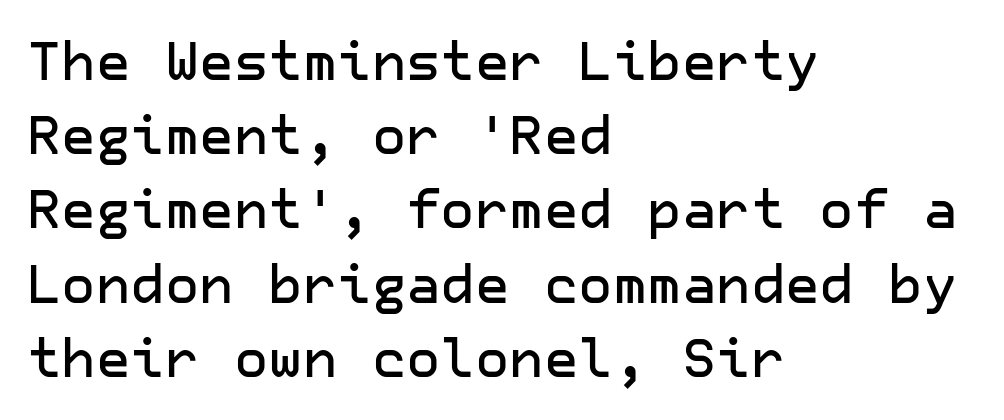
The image shows 53 px sans-serif type, upright; set left-aligned, normal line spacing (1.4x), normal letter spacing, not underlined; low stroke contrast and a medium x-height.
